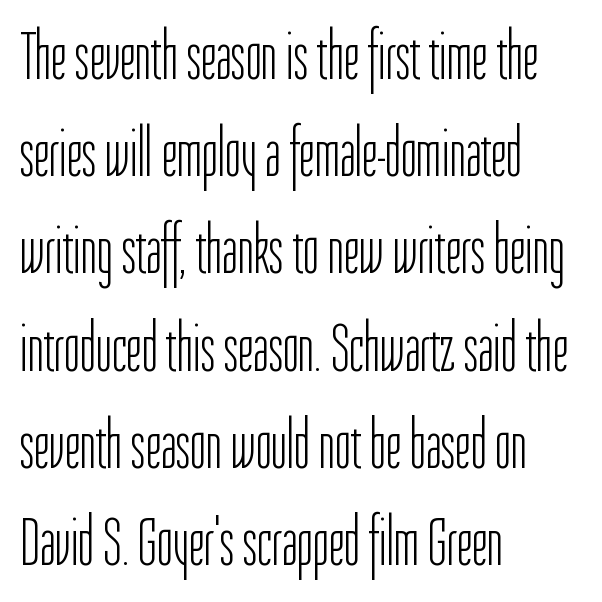
The image shows 68 px light, condensed sans-serif type, upright; set left-aligned, normal line spacing (1.43x), normal letter spacing, not underlined; low stroke contrast and a medium x-height.
